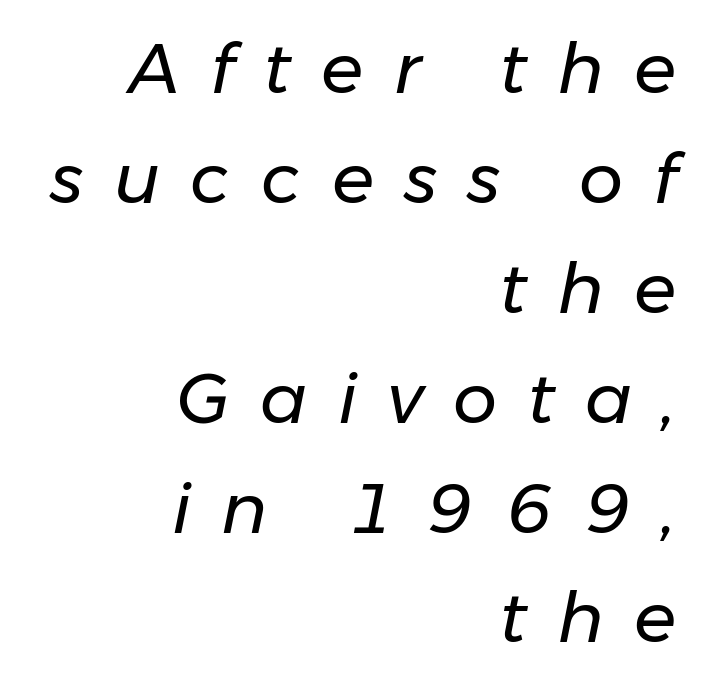
The image shows 70 px regular-weight type, italic (leaning right); set right-aligned, normal line spacing (1.57x), unusually wide letter spacing (+0.43 em), not underlined; low stroke contrast and a medium x-height.
